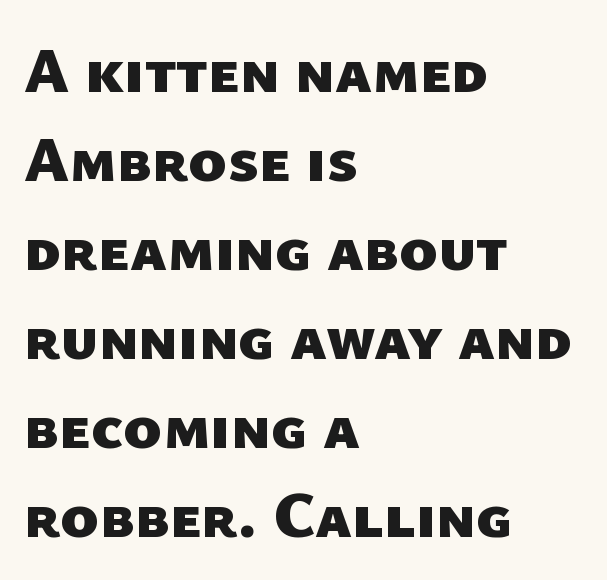
Tracking value appears to be zero — textbook default spacing. The designer left line spacing at the default. Underline: absent. A dark, heavy texture on the line: the type is bold. Nothing sits at the stroke ends, so this counts as sans-serif. One-word summary of the alignment: left.
